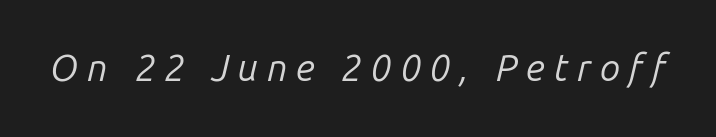
The image shows 37 px regular-weight type, italic (leaning right); set unusually wide letter spacing (+0.24 em), not underlined; low stroke contrast and a medium x-height.
